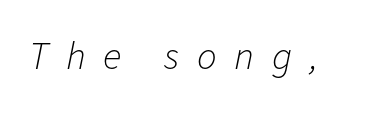
{"italic": "yes", "lean": "right", "slant_degrees": 11, "bold": "no", "weight": "light", "width": "normal", "stroke_contrast": "low", "x_height": "medium", "monospaced": "no", "underline": "no", "letter_spacing": "wide", "letter_spacing_em": 0.45, "glyph_px": 39}
